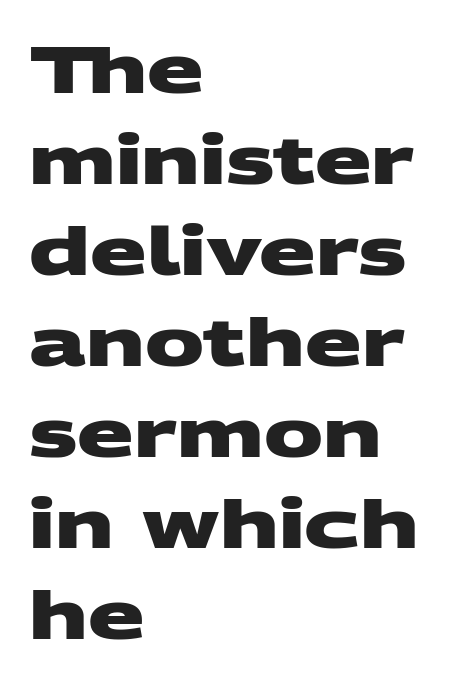
Here the designer chose a conventional face with non-uniform glyph widths. These lines keep a tight, regular rhythm from letter to letter. To sum up the face: it is a sans, with no serifs. The strip under each line holds only bare page.
